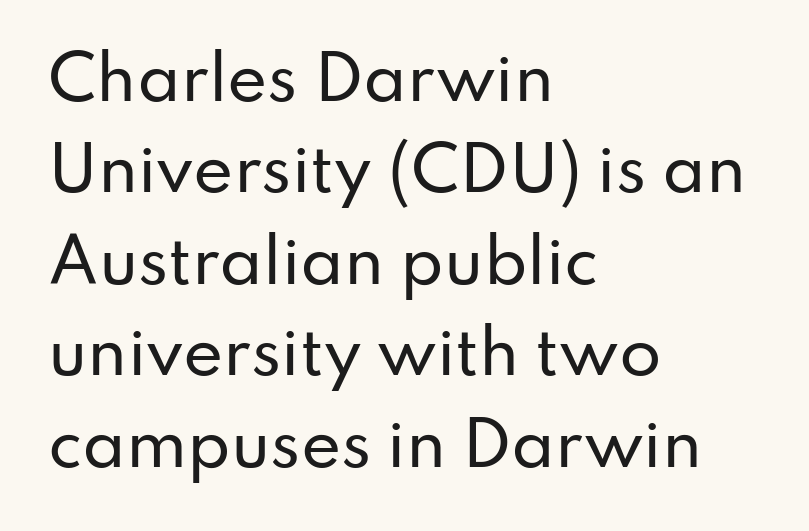
{"serif": "no", "italic": "no", "width": "normal", "stroke_contrast": "low", "x_height": "small", "monospaced": "no", "underline": "no", "align": "left", "line_spacing": "normal", "line_spacing_ratio": 1.5, "letter_spacing": "normal", "letter_spacing_em": 0.0, "glyph_px": 61}
